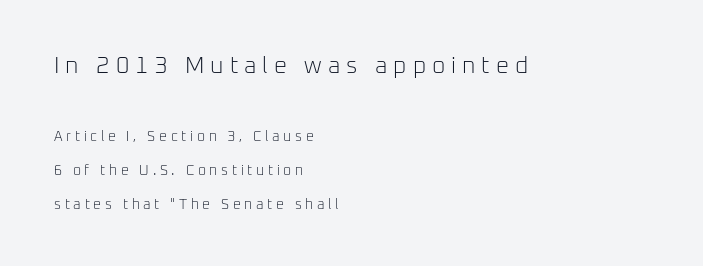
Q: Is the text bold? A: No.
Q: Is the text italic (slanted)? A: No, it is upright.
Q: Is the text underlined? A: No.
Q: How is the paragraph aligned? A: Left-aligned.
Q: Is the spacing between letters normal or unusually wide? A: Unusually wide.
Q: Is the spacing between lines tight, normal or loose? A: Loose.
Q: Which block of text is set in a larger size, the first (top) or the second (bottom)? A: The first (top) one.
